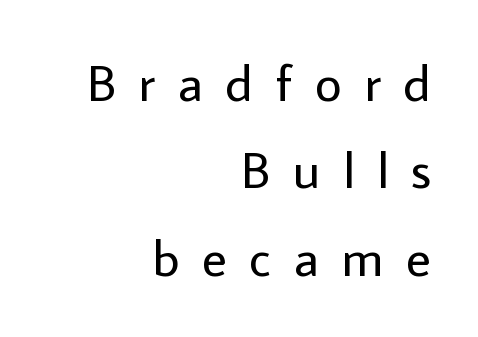
The image shows 52 px regular-weight sans-serif type, upright; set right-aligned, normal line spacing (1.68x), unusually wide letter spacing (+0.44 em), not underlined; low stroke contrast and a medium x-height.
